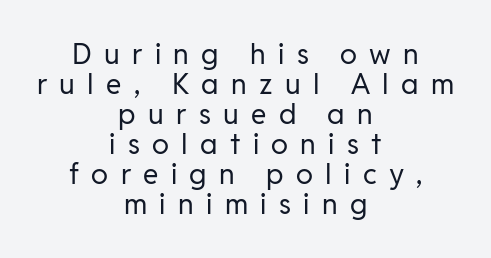
In terms of posture, this sample is upright. Character widths vary here, with narrow letters taking less room than wide ones. One-word summary of the alignment: center. No extra ink here — the face is not bold. Leading is clearly below the norm, producing a dense column.
